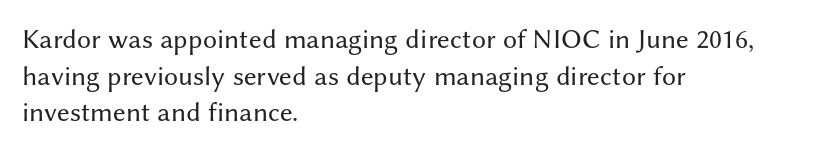
{"serif": "no", "italic": "no", "bold": "no", "weight": "regular", "width": "normal", "stroke_contrast": "medium", "x_height": "medium", "monospaced": "no", "underline": "no", "align": "left", "line_spacing": "normal", "line_spacing_ratio": 1.31, "letter_spacing": "normal", "letter_spacing_em": 0.0, "glyph_px": 28}
